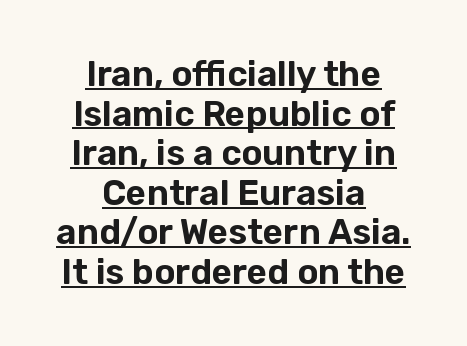
The image shows 35 px sans-serif type, upright; set centered, tight line spacing (1.13x), normal letter spacing, underlined; low stroke contrast and a medium x-height.
